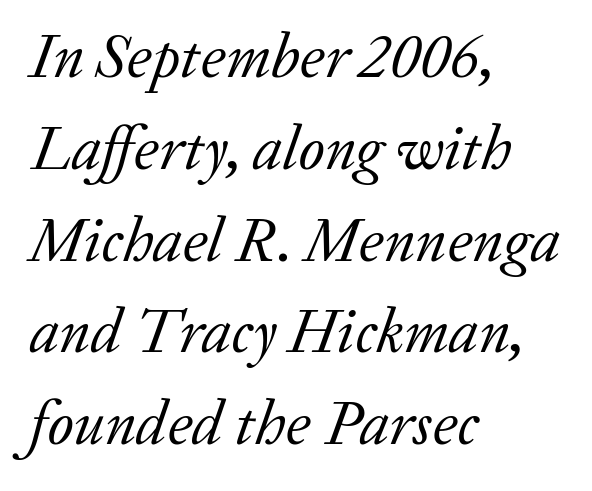
The gap between lines stays unmarked. The setting favours the left margin, as ordinary paragraphs usually do. Do the characters align in a grid? No, the font is proportional. Spacing between characters is what you'd get straight out of the box.
